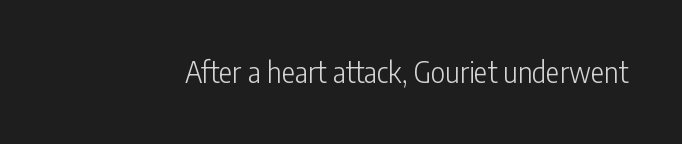
The image shows 28 px light, condensed sans-serif type, upright; set normal letter spacing, not underlined; low stroke contrast and a medium x-height.
